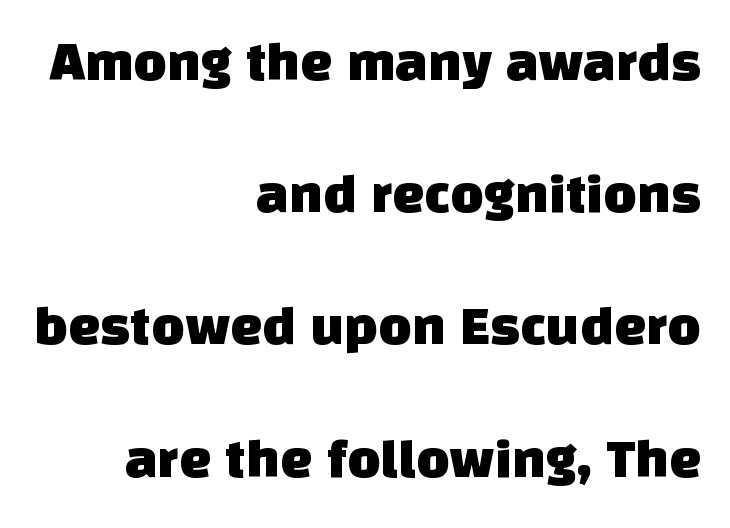
The image shows 57 px sans-serif type; set right-aligned, loose line spacing (2.32x), normal letter spacing, not underlined; low stroke contrast and a large x-height.
